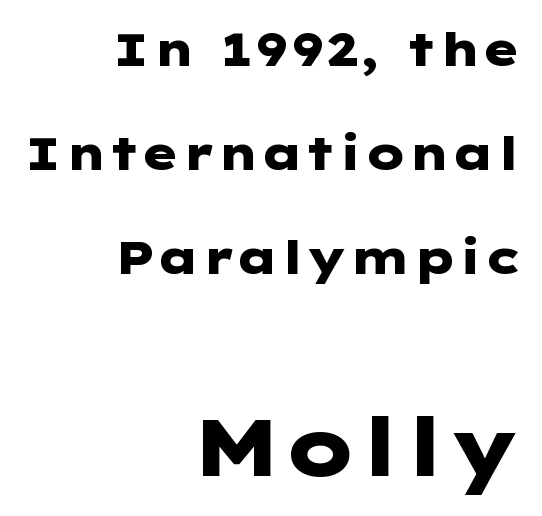
{"serif": "no", "italic": "no", "bold": "yes", "weight": "heavy", "width": "wide", "stroke_contrast": "low", "x_height": "medium", "underline": "no", "align": "right", "line_spacing": "loose", "line_spacing_ratio": 2.26, "letter_spacing": "normal", "letter_spacing_em": 0.0, "larger_block": "second", "size_ratio": 1.74, "glyph_px": 80}
